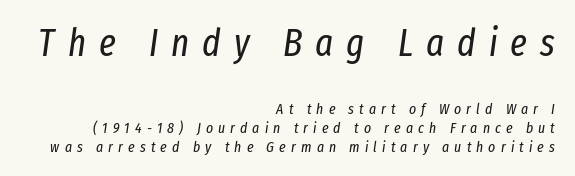
Q: Is the text bold? A: No.
Q: Is the text italic (slanted)? A: Yes, it leans right by about 8 degrees.
Q: Is the text underlined? A: No.
Q: How is the paragraph aligned? A: Right-aligned.
Q: Is the spacing between letters normal or unusually wide? A: Unusually wide.
Q: Is the spacing between lines tight, normal or loose? A: Normal.
Q: Which block of text is set in a larger size, the first (top) or the second (bottom)? A: The first (top) one.
Q: Width (condensed, normal, or wide)? A: Condensed.
Q: Stroke contrast? A: Low.
Q: x-height? A: Medium.
Q: Monospaced? A: No.
